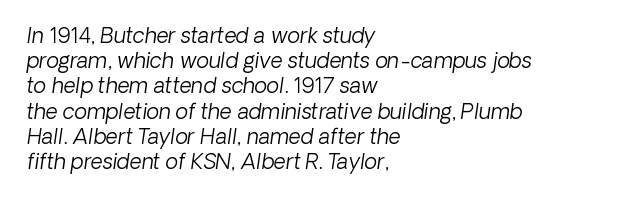
Q: Is the text bold? A: No.
Q: Is the text underlined? A: No.
Q: How is the paragraph aligned? A: Left-aligned.
Q: Is the spacing between letters normal or unusually wide? A: Normal.
